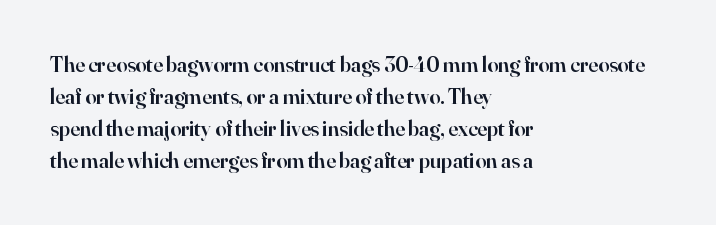
Q: Is the text bold? A: Semi-bold.
Q: Is the text italic (slanted)? A: No, it is upright.
Q: Is the text underlined? A: No.
Q: How is the paragraph aligned? A: Left-aligned.
Q: Is the spacing between letters normal or unusually wide? A: Normal.
Q: Is the spacing between lines tight, normal or loose? A: Normal.
